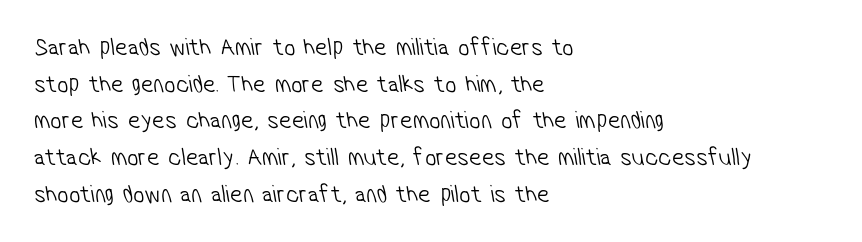
{"bold": "no", "underline": "no", "align": "left", "line_spacing": "normal", "line_spacing_ratio": 1.47, "letter_spacing": "normal", "letter_spacing_em": 0.0, "glyph_px": 25}
